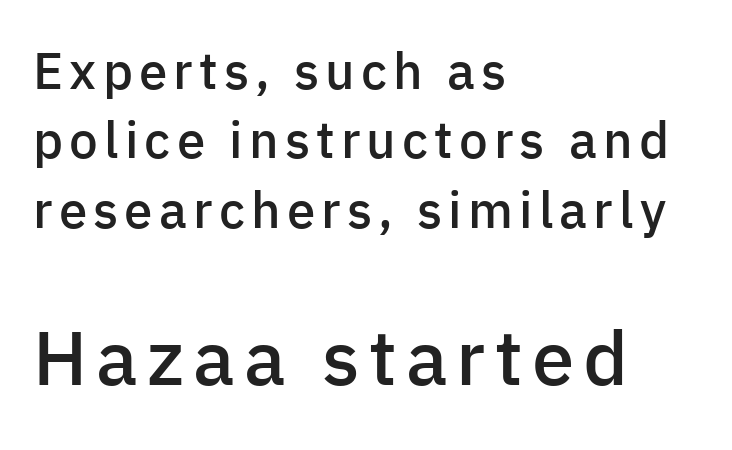
Q: Is the text bold? A: Semi-bold.
Q: Is the text italic (slanted)? A: No, it is upright.
Q: Is the typeface a serif or a sans-serif typeface? A: Sans-serif.
Q: Is the text underlined? A: No.
Q: How is the paragraph aligned? A: Left-aligned.
Q: Is the spacing between lines tight, normal or loose? A: Normal.
Q: Which block of text is set in a larger size, the first (top) or the second (bottom)? A: The second (bottom) one.
Q: Width (condensed, normal, or wide)? A: Normal.
Q: Stroke contrast? A: Low.
Q: x-height? A: Medium.
Q: Monospaced? A: No.
